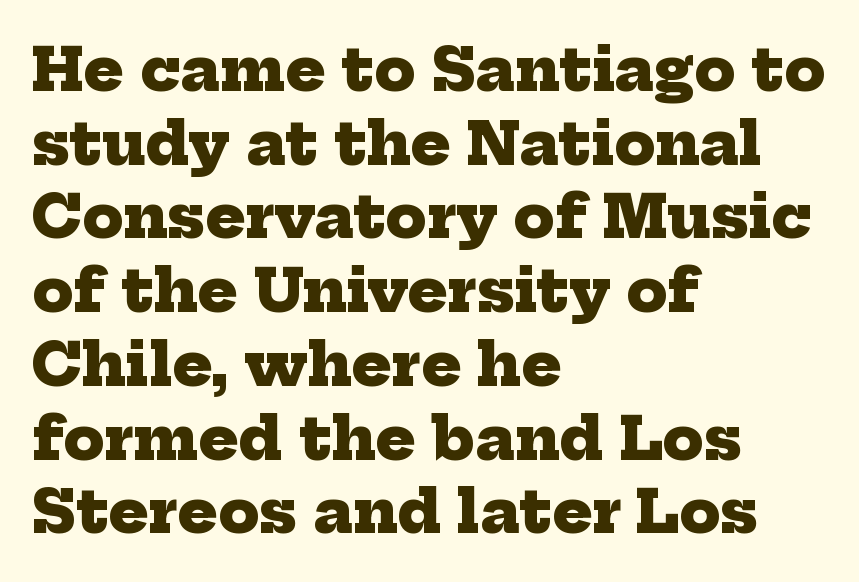
This rendering leaves character spacing at its baseline value. Every letter is thick-stroked: bold, no question. The letters advance in unequal steps, a hallmark of proportional type. Compared with a centered layout, this one pins lines to the left instead.
